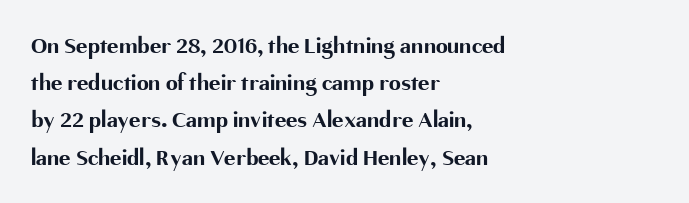
Q: Is the text bold? A: Yes.
Q: Is the text italic (slanted)? A: No, it is upright.
Q: Is the text underlined? A: No.
Q: How is the paragraph aligned? A: Left-aligned.
Q: Is the spacing between letters normal or unusually wide? A: Normal.
Q: Is the spacing between lines tight, normal or loose? A: Normal.
